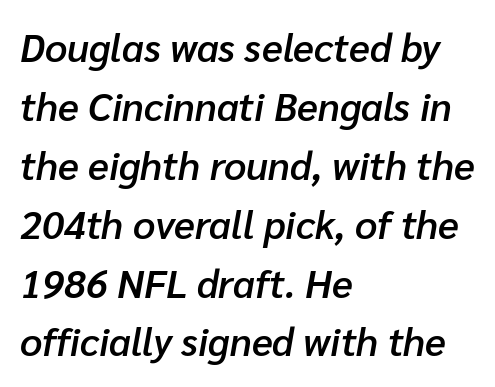
The image shows 39 px semibold type, italic (leaning right); set left-aligned, normal line spacing (1.51x), normal letter spacing, not underlined; low stroke contrast and a medium x-height.
